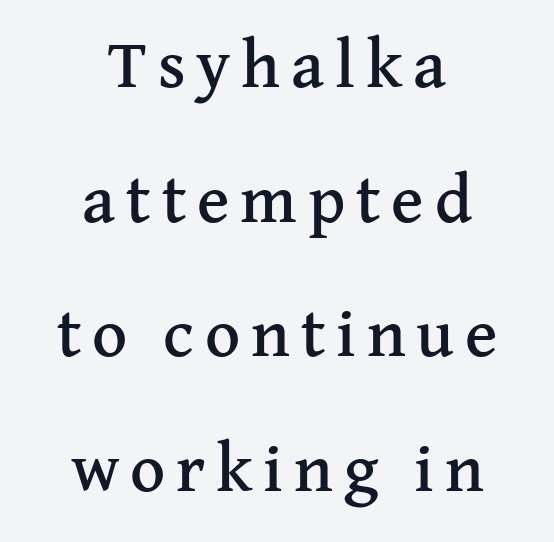
Spacing verdict: proportional, widths tailored to each character. Little horizontal feet cap the strokes, marking this as serif type. This sample is center-justified, so both line endings float freely. The typography opts for an upright posture over an oblique one. This rendering features lettering with no underline.
